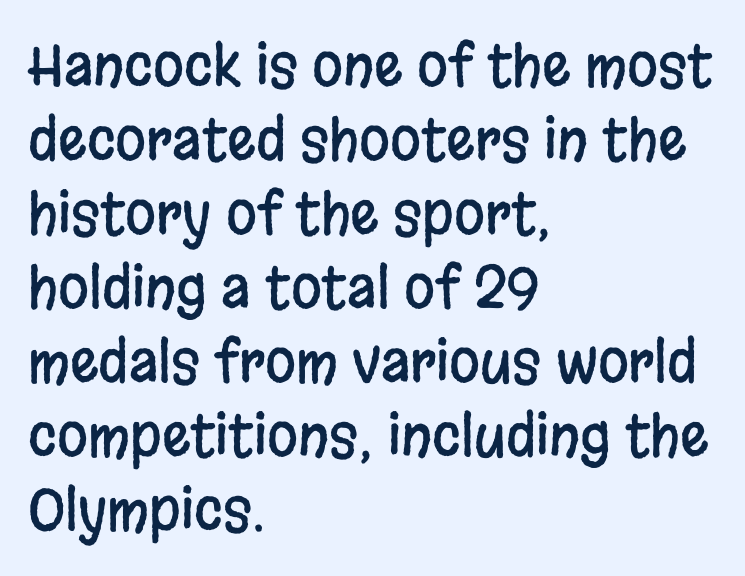
The image shows 56 px condensed sans-serif type, upright; set left-aligned, normal line spacing (1.32x), normal letter spacing, not underlined; low stroke contrast and a large x-height.
